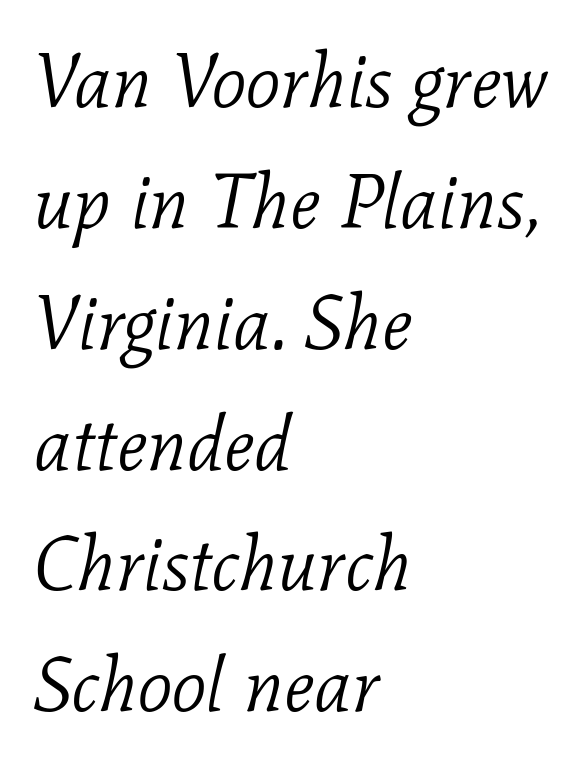
The image shows 76 px light serif type, italic (leaning right); set left-aligned, normal line spacing (1.59x), normal letter spacing, not underlined; low stroke contrast and a medium x-height.
